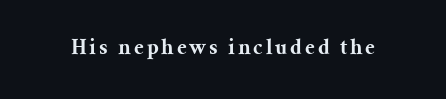
Weight check: bold — yes, fully. Rule under the text: the space is simply empty. Quick note: not italic, upright.
